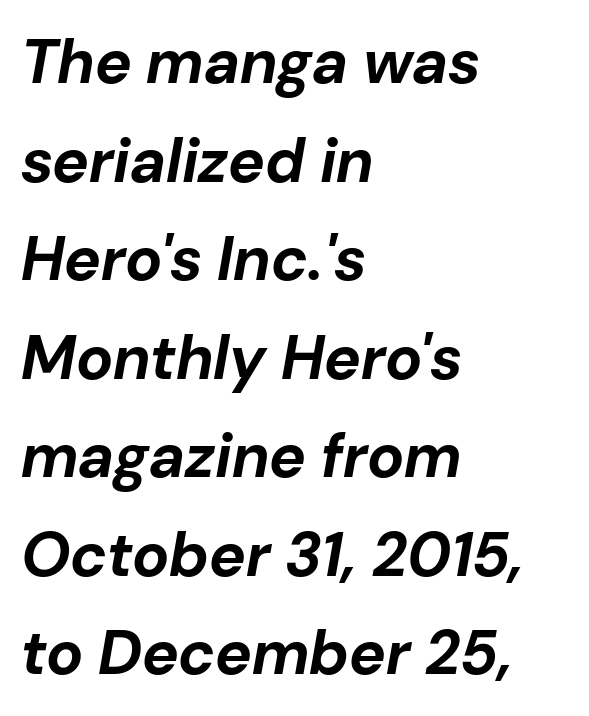
A typesetter would call this leading conventional body-copy spacing. Beneath every word, the page is bare. Typeset ragged right — the left edge is the straight one. This sample uses plain, unmodified letter spacing.
